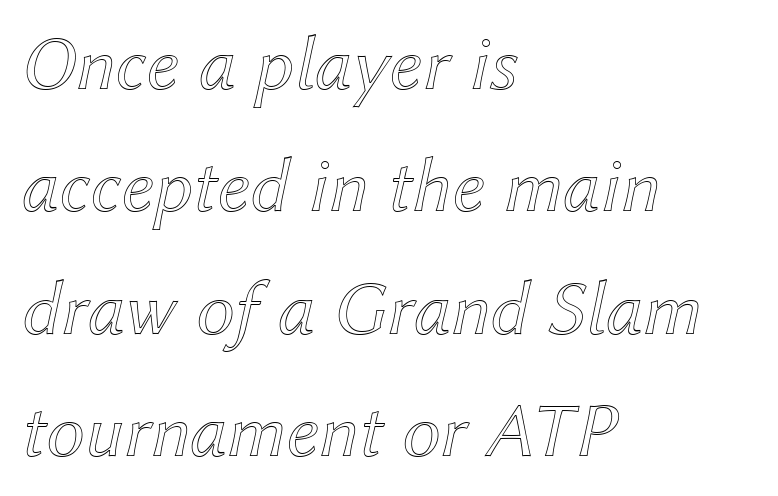
The image shows 78 px text type, italic (leaning right); set left-aligned, normal line spacing (1.57x), normal letter spacing, not underlined; a medium x-height.
